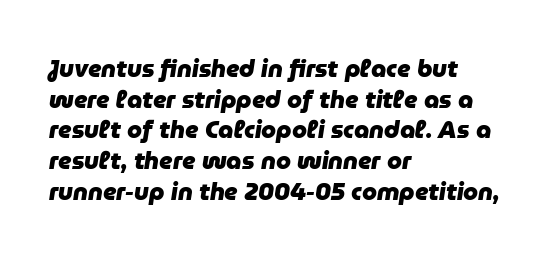
{"italic": "yes", "lean": "right", "slant_degrees": 9, "bold": "yes", "underline": "no", "align": "left", "line_spacing": "normal", "line_spacing_ratio": 1.28, "letter_spacing": "normal", "letter_spacing_em": 0.0, "glyph_px": 24}
